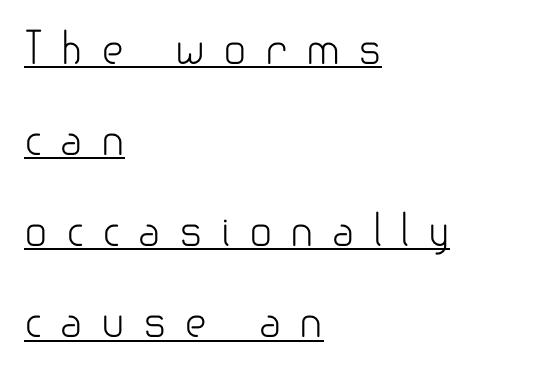
The image shows 43 px light sans-serif type, upright; set left-aligned, loose line spacing (2.12x), unusually wide letter spacing (+0.42 em), underlined; low stroke contrast and a small x-height.
